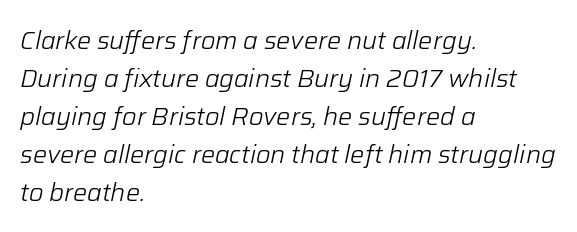
Q: Is the text bold? A: No.
Q: Is the text italic (slanted)? A: Yes, it leans right by about 12 degrees.
Q: Is the text underlined? A: No.
Q: How is the paragraph aligned? A: Left-aligned.
Q: Is the spacing between letters normal or unusually wide? A: Normal.
Q: Is the spacing between lines tight, normal or loose? A: Normal.
